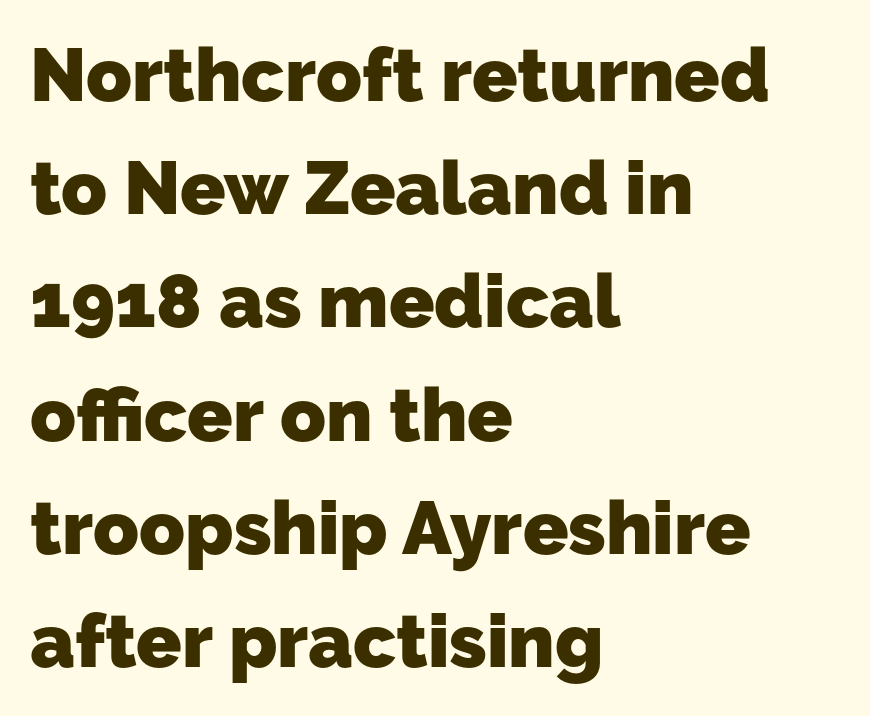
Regarding leading, the lines here are spaced in the standard way. Glance below the letters and you will spot only blank space. The passage shown is typed in a proportional face where columns would drift. Caption: multi-line text, flush left, ragged right. Heavy, bold letterforms. Observe the ordinary spacing: letters are neighbours, not strangers.
